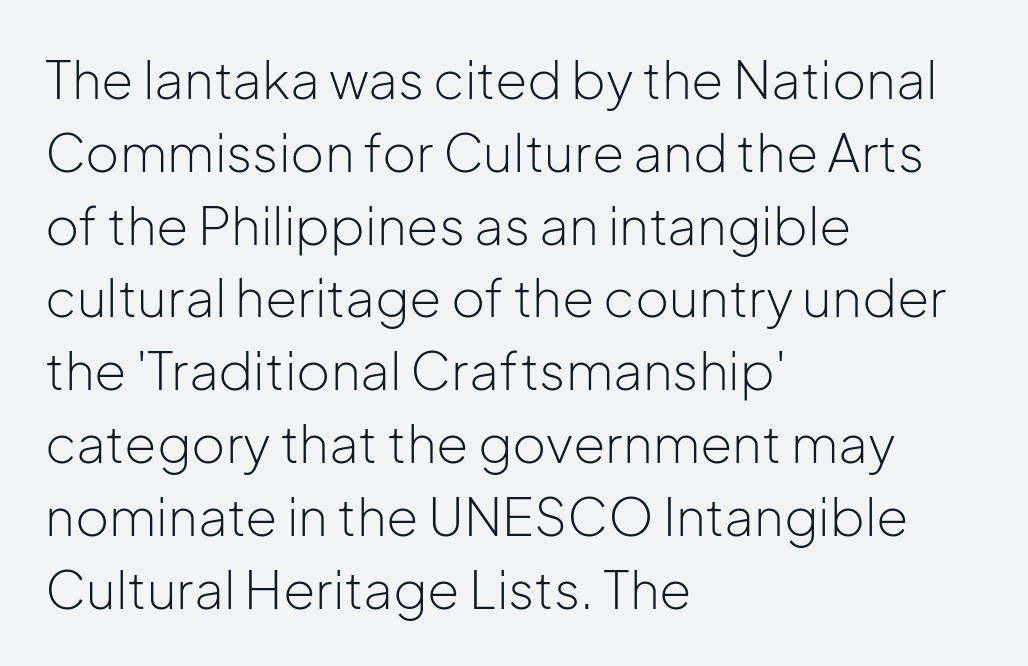
Does the leading feel generous? No, just average. The baseline area is clear. The font family rendered here belongs to the sans-serif group. You could call the tracking neutral — neither tight nor loose.
